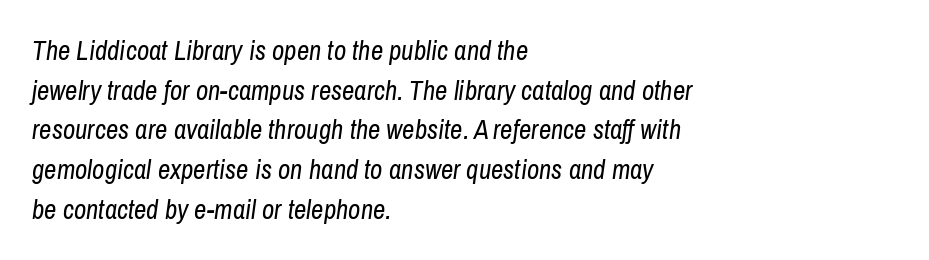
Q: Is the text bold? A: No.
Q: Is the text italic (slanted)? A: Yes, it leans right by about 8 degrees.
Q: Is the text underlined? A: No.
Q: How is the paragraph aligned? A: Left-aligned.
Q: Is the spacing between letters normal or unusually wide? A: Normal.
Q: Is the spacing between lines tight, normal or loose? A: Normal.
